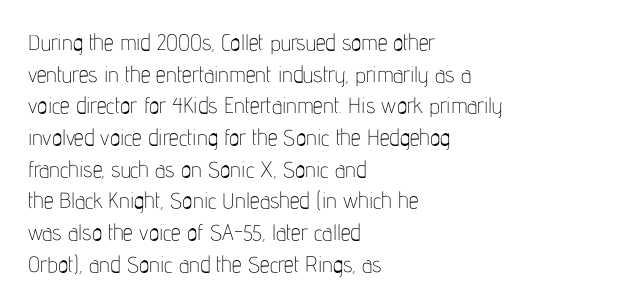
Ordinary non-slanted type is in use. Whoever set this chose a conventional vertical rhythm. Nothing unusual about the tracking: characters are spaced as the font intends. Every row of glyphs begins at an identical x-position on the left.
